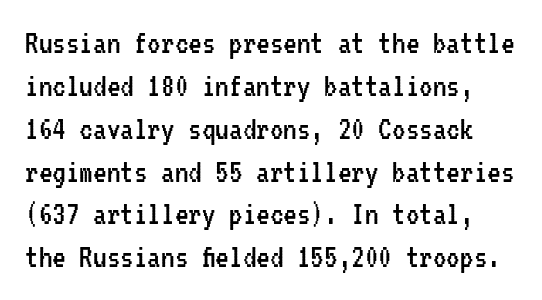
The image shows 34 px regular-weight, condensed sans-serif type, upright, monospaced; set normal line spacing (1.26x), normal letter spacing, not underlined; low stroke contrast and a medium x-height.
